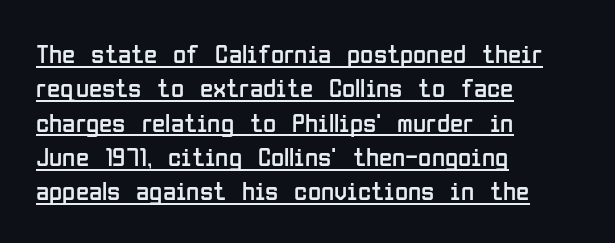
Q: Is the text bold? A: No.
Q: Is the text italic (slanted)? A: No, it is upright.
Q: Is the text underlined? A: Yes.
Q: How is the paragraph aligned? A: Left-aligned.
Q: Is the spacing between letters normal or unusually wide? A: Normal.
Q: Is the spacing between lines tight, normal or loose? A: Normal.
